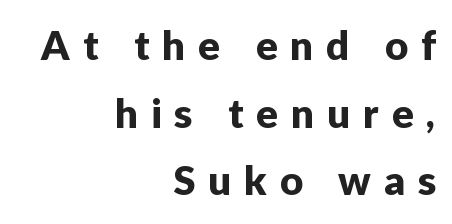
{"serif": "no", "italic": "no", "width": "normal", "stroke_contrast": "low", "x_height": "medium", "monospaced": "no", "underline": "no", "align": "right", "line_spacing": "normal", "line_spacing_ratio": 1.69, "letter_spacing": "wide", "letter_spacing_em": 0.33, "glyph_px": 40}
